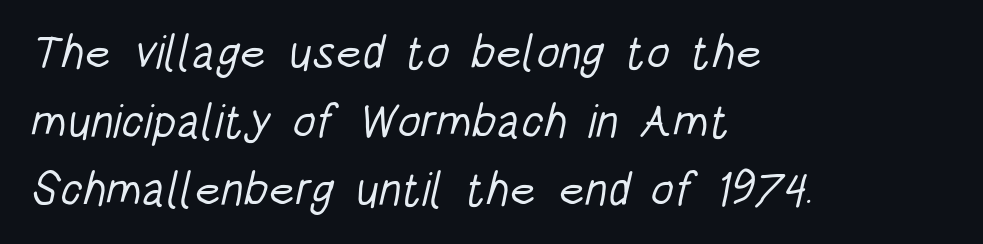
A clean baseline with only descenders dipping below it. A classic flush-left, rag-right setting is used for this passage. These lines are composed in type without serifs. If you measured baseline to baseline, you'd find a middling distance. A typesetter would call this proportional, since set widths differ per character.
